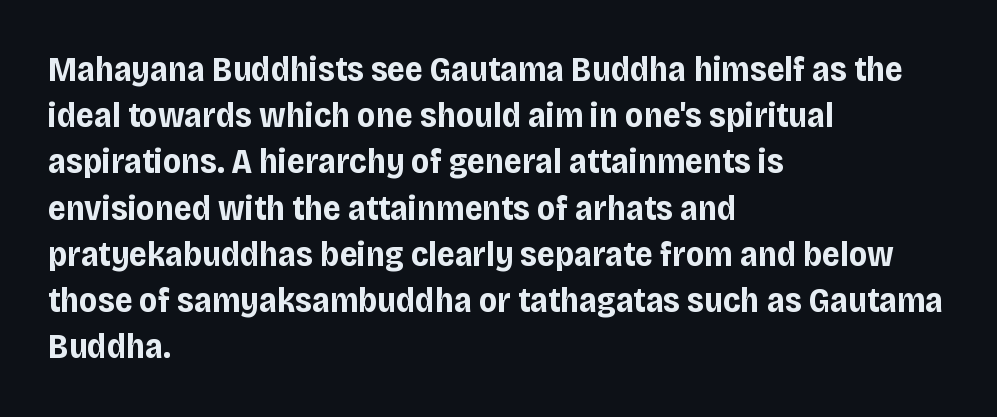
{"serif": "no", "italic": "no", "bold": "yes", "weight": "bold", "width": "normal", "stroke_contrast": "low", "x_height": "large", "monospaced": "no", "underline": "no", "align": "left", "line_spacing": "normal", "line_spacing_ratio": 1.32, "letter_spacing": "normal", "letter_spacing_em": 0.0, "glyph_px": 35}
